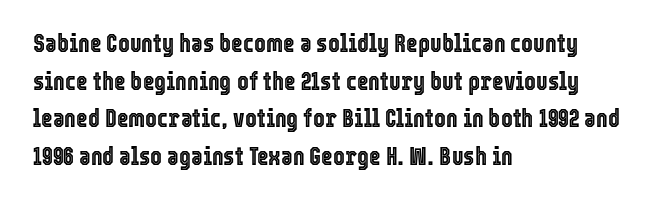
Descender tails drop into unmarked territory. If you drew a ruler down the left edge, every line would touch it. Nope, not italic — everything's standing straight. Successive baselines arrive at the customary interval. Tracking value appears to be zero — textbook default spacing.
